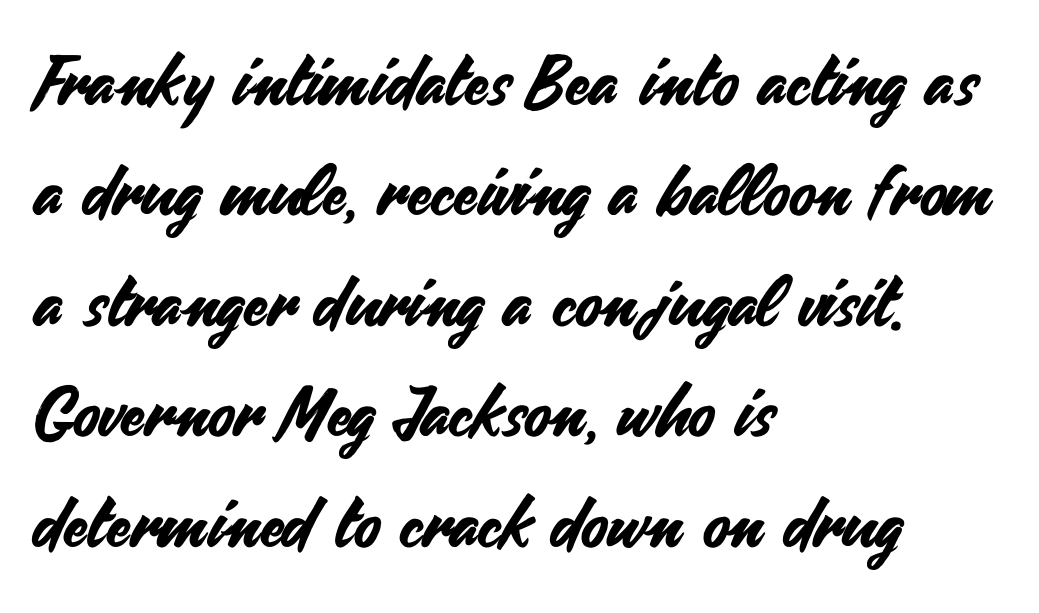
Q: Is the text italic (slanted)? A: Yes.
Q: Is the typeface a serif or a sans-serif typeface? A: Sans-serif.
Q: Is the text underlined? A: No.
Q: How is the paragraph aligned? A: Left-aligned.
Q: Is the spacing between letters normal or unusually wide? A: Normal.
Q: Is the spacing between lines tight, normal or loose? A: Normal.
Q: Width (condensed, normal, or wide)? A: Normal.
Q: Stroke contrast? A: Medium.
Q: x-height? A: Small.
Q: Monospaced? A: No.
